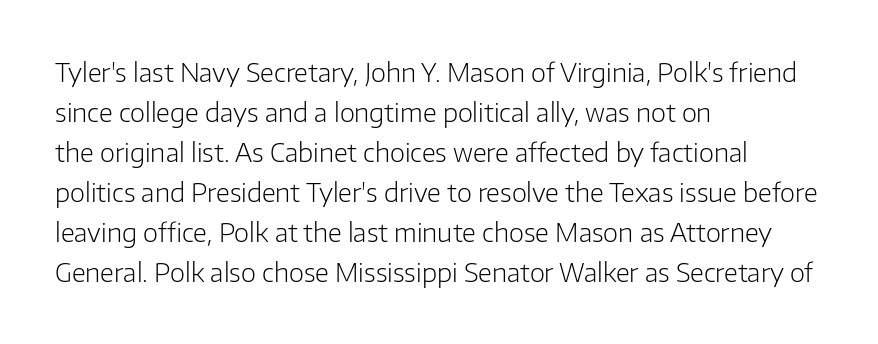
{"italic": "no", "bold": "no", "underline": "no", "align": "left", "line_spacing": "normal", "line_spacing_ratio": 1.54, "letter_spacing": "normal", "letter_spacing_em": 0.0, "glyph_px": 26}
